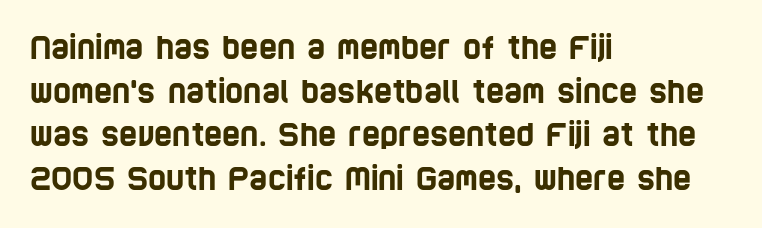
Q: Is the typeface a serif or a sans-serif typeface? A: Sans-serif.
Q: Is the text underlined? A: No.
Q: How is the paragraph aligned? A: Left-aligned.
Q: Is the spacing between letters normal or unusually wide? A: Normal.
Q: Is the spacing between lines tight, normal or loose? A: Normal.
Q: Width (condensed, normal, or wide)? A: Condensed.
Q: Stroke contrast? A: Low.
Q: x-height? A: Large.
Q: Monospaced? A: No.
